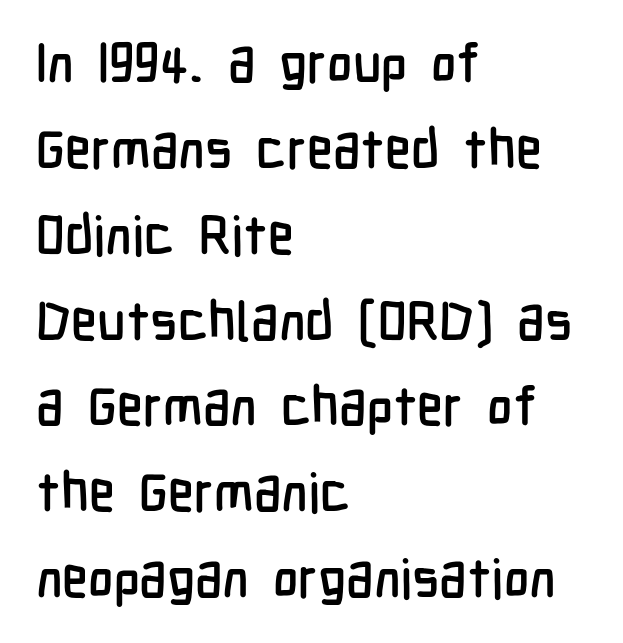
Tall strokes in this sample are plumb rather than angled. Between one letter and the next there's only the usual sliver of space. Note the varied advance widths — an 'i' is clearly narrower than an 'm'. A typesetter would call this leading conventional body-copy spacing.
